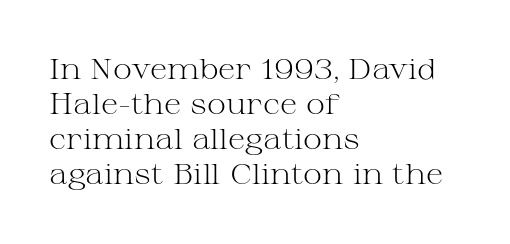
Every character sits straight up, as roman type does. Descenders are the only things crossing below the line. Think standard paragraph weight, or any step lighter than that. Typeset ragged right — the left edge is the straight one. The glyphs in this specimen are seriffed.
